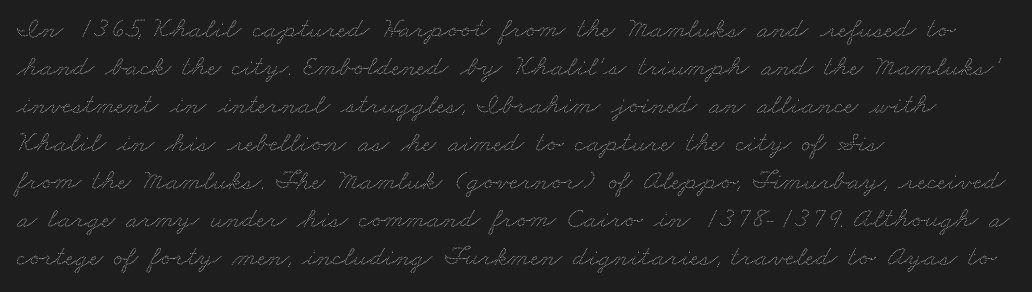
The image shows 29 px wide type; set left-aligned, normal line spacing (1.31x), normal letter spacing, not underlined; low stroke contrast and a small x-height.
